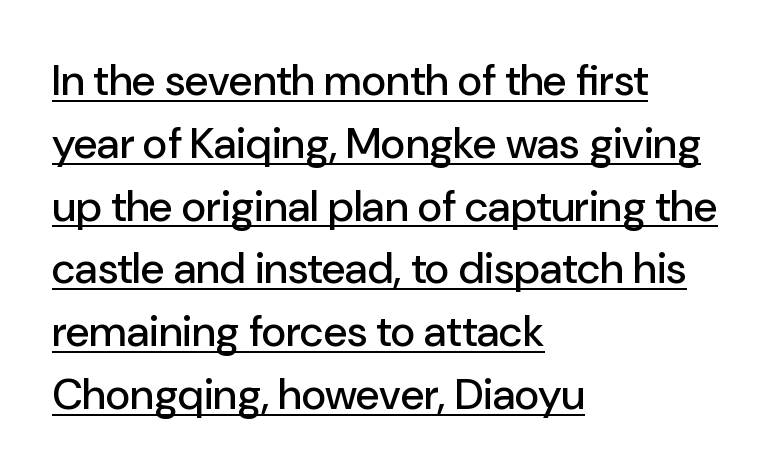
The image shows 43 px sans-serif type, upright; set left-aligned, normal line spacing (1.46x), normal letter spacing, underlined; low stroke contrast and a medium x-height.
